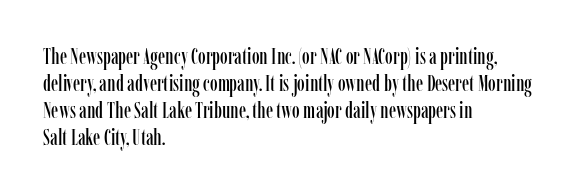
The image shows 22 px text type, upright; set left-aligned, line spacing 1.22x, normal letter spacing, not underlined.
